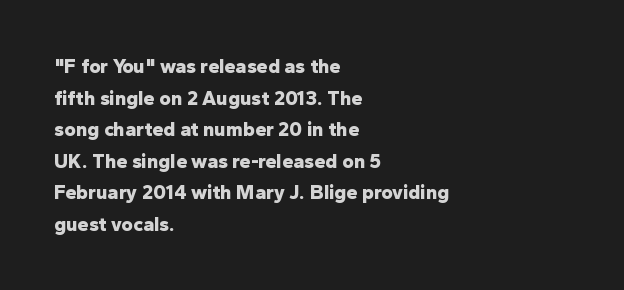
The image shows 20 px bold type, upright; set left-aligned, normal line spacing (1.58x), normal letter spacing, not underlined.
